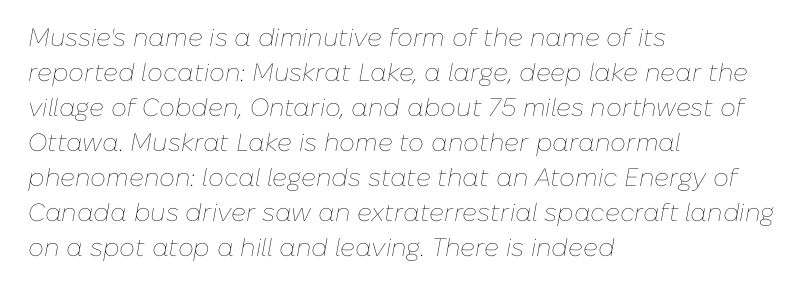
{"italic": "yes", "lean": "right", "slant_degrees": 10, "bold": "no", "underline": "no", "align": "left", "line_spacing": "normal", "line_spacing_ratio": 1.4, "letter_spacing": "normal", "letter_spacing_em": 0.0, "glyph_px": 25}
